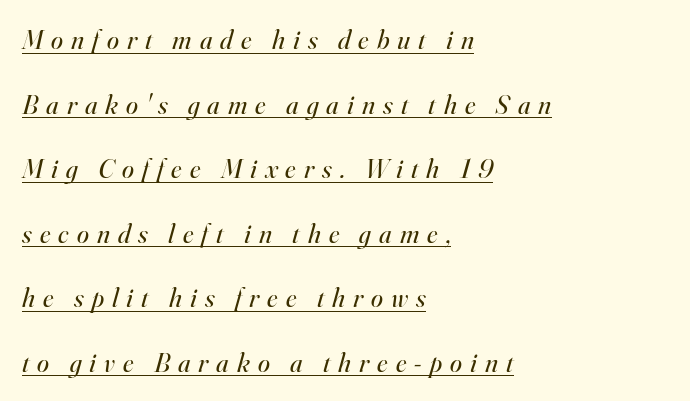
Q: Is the text bold? A: No.
Q: Is the text italic (slanted)? A: Yes, it leans right by about 16 degrees.
Q: Is the text underlined? A: Yes.
Q: How is the paragraph aligned? A: Left-aligned.
Q: Is the spacing between letters normal or unusually wide? A: Unusually wide.
Q: Is the spacing between lines tight, normal or loose? A: Loose.
